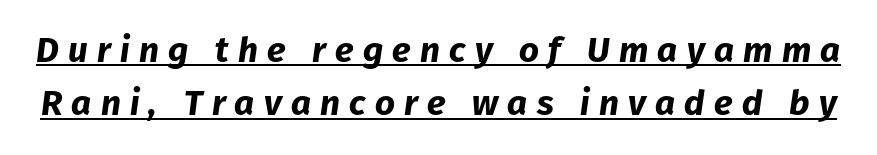
{"italic": "yes", "lean": "right", "slant_degrees": 8, "bold": "yes", "weight": "bold", "width": "normal", "stroke_contrast": "low", "x_height": "medium", "monospaced": "no", "underline": "yes", "line_spacing": "normal", "line_spacing_ratio": 1.52, "letter_spacing": "wide", "letter_spacing_em": 0.26, "glyph_px": 35}
